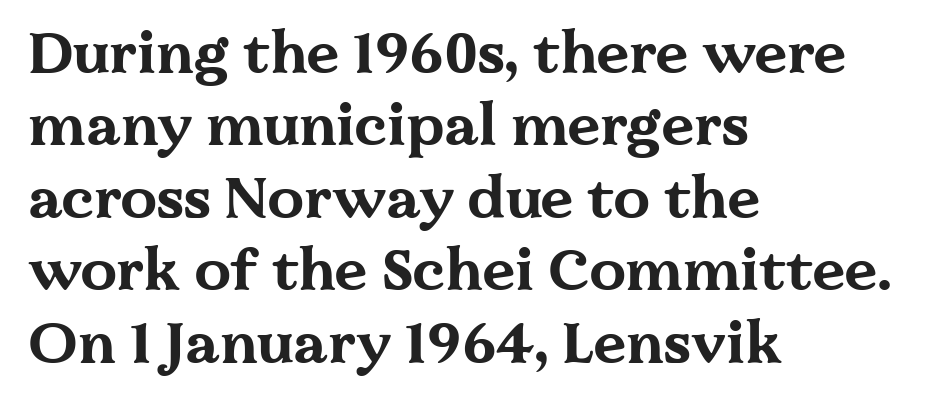
The image shows 58 px bold, wide serif type, upright; set left-aligned, normal line spacing (1.25x), normal letter spacing, not underlined; medium stroke contrast and a medium x-height.
